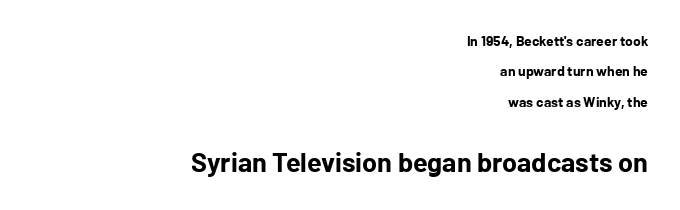
Characters remain perfectly vertical along every line. Notice how the passage keeps a crisp vertical edge on the right only. The passage shown has conventional tracking throughout. The typesetting leans heavy: a genuine bold.
